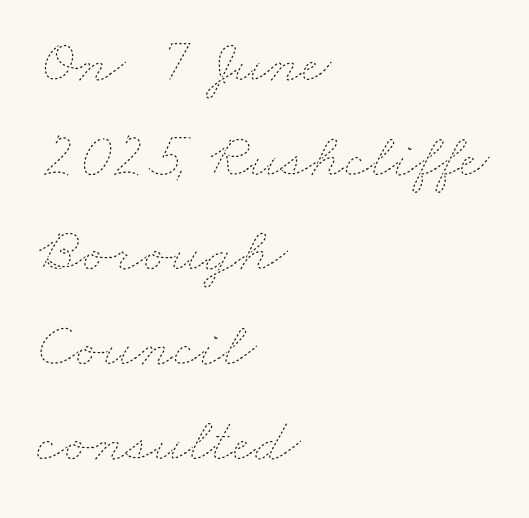
The image shows 64 px thin, wide type; set left-aligned, normal line spacing (1.48x), normal letter spacing, not underlined; low stroke contrast and a small x-height.
